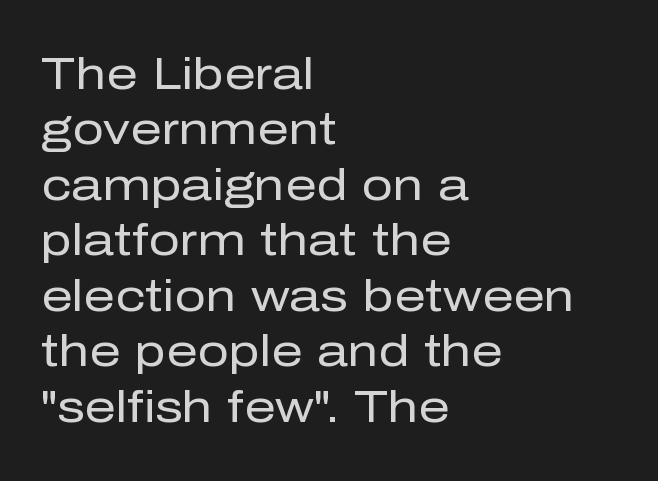
Q: Is the text bold? A: No.
Q: Is the text italic (slanted)? A: No, it is upright.
Q: Is the typeface a serif or a sans-serif typeface? A: Sans-serif.
Q: Is the text underlined? A: No.
Q: How is the paragraph aligned? A: Left-aligned.
Q: Is the spacing between letters normal or unusually wide? A: Normal.
Q: Is the spacing between lines tight, normal or loose? A: Normal.
Q: Width (condensed, normal, or wide)? A: Normal.
Q: Stroke contrast? A: Low.
Q: x-height? A: Medium.
Q: Monospaced? A: No.
